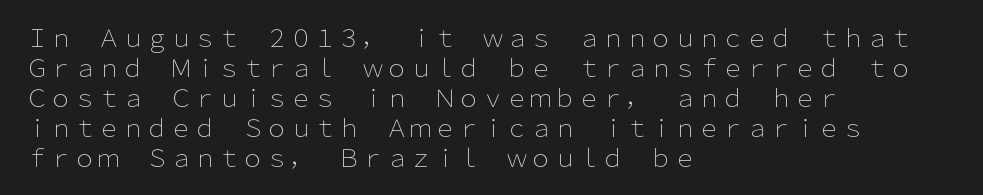
Honestly, there is no underline to notice here at all. The font's upright variant was chosen for this text. Horizontally, the lines are justified to the leading edge only. Bold? No — there's no thickening of the strokes.
